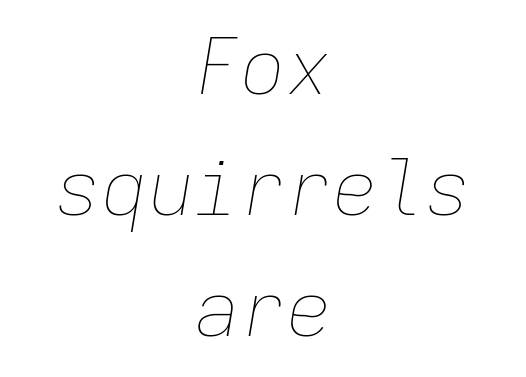
The image shows 77 px thin type, italic (leaning right), monospaced; set centered, normal line spacing (1.57x), normal letter spacing, not underlined; low stroke contrast and a medium x-height.
